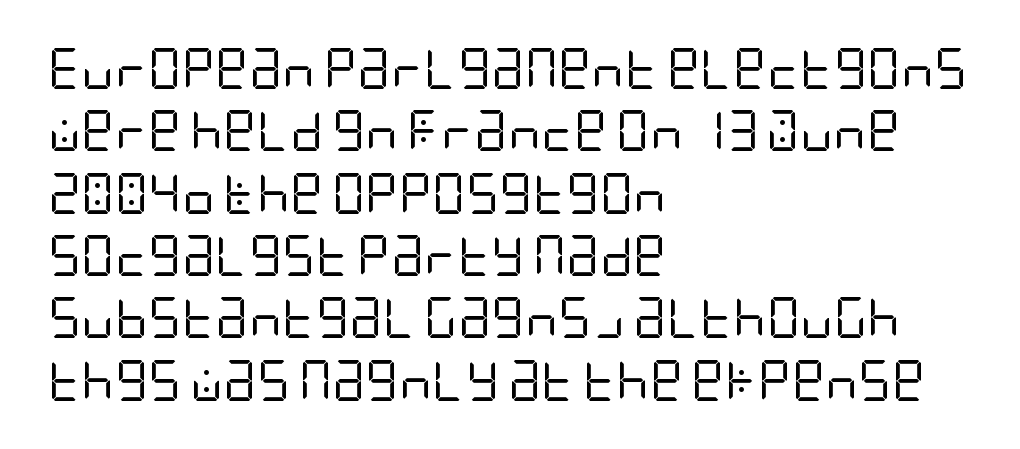
{"serif": "no", "italic": "no", "bold": "no", "weight": "regular", "width": "condensed", "stroke_contrast": "low", "x_height": "large", "underline": "no", "align": "left", "line_spacing": "normal", "line_spacing_ratio": 1.52, "letter_spacing": "normal", "letter_spacing_em": 0.0, "glyph_px": 41}
